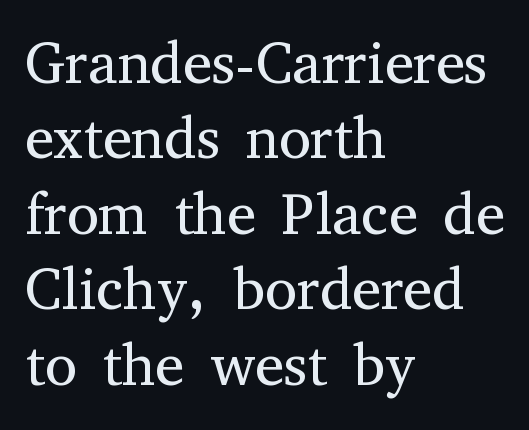
Q: Is the text bold? A: No.
Q: Is the text italic (slanted)? A: No, it is upright.
Q: Is the typeface a serif or a sans-serif typeface? A: Serif.
Q: Is the text underlined? A: No.
Q: How is the paragraph aligned? A: Left-aligned.
Q: Is the spacing between letters normal or unusually wide? A: Normal.
Q: Is the spacing between lines tight, normal or loose? A: Normal.
Q: Width (condensed, normal, or wide)? A: Normal.
Q: Stroke contrast? A: Medium.
Q: x-height? A: Medium.
Q: Monospaced? A: No.
